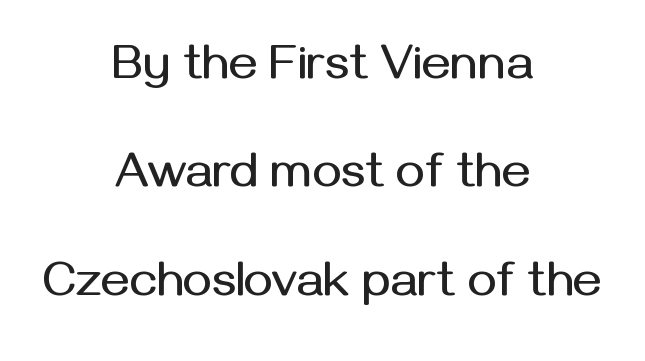
Q: Is the text italic (slanted)? A: No, it is upright.
Q: Is the typeface a serif or a sans-serif typeface? A: Sans-serif.
Q: Is the text underlined? A: No.
Q: How is the paragraph aligned? A: Centered.
Q: Is the spacing between letters normal or unusually wide? A: Normal.
Q: Is the spacing between lines tight, normal or loose? A: Loose.
Q: Width (condensed, normal, or wide)? A: Normal.
Q: Stroke contrast? A: Medium.
Q: x-height? A: Medium.
Q: Monospaced? A: No.
